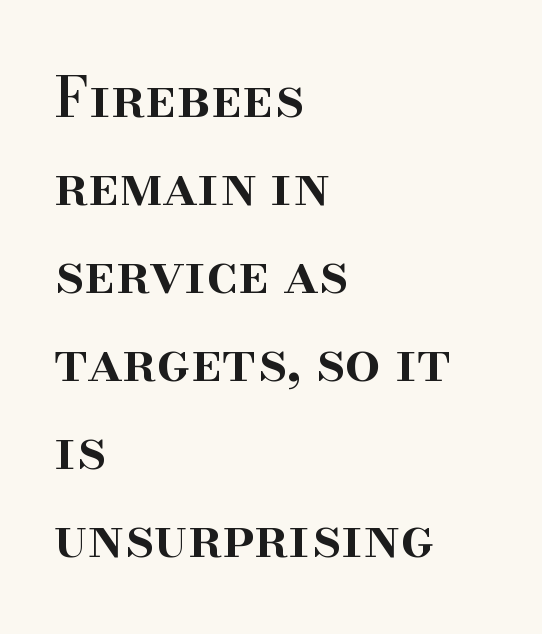
Line spacing here is normal. Typographically, this falls in the serif category. The letters sit at their default tracking, neither squeezed nor spread. These lines are rendered in a variable-pitch font. Tall strokes in this sample are plumb rather than angled. Glance below the letters and you will spot only blank space.
